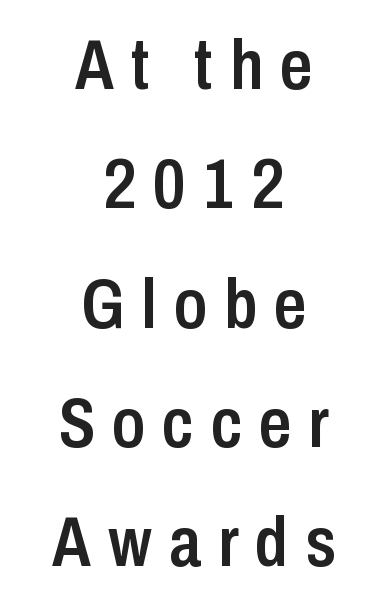
Q: Is the text bold? A: Semi-bold.
Q: Is the text italic (slanted)? A: No, it is upright.
Q: Is the typeface a serif or a sans-serif typeface? A: Sans-serif.
Q: Is the text underlined? A: No.
Q: How is the paragraph aligned? A: Centered.
Q: Is the spacing between letters normal or unusually wide? A: Unusually wide.
Q: Is the spacing between lines tight, normal or loose? A: Normal.
Q: Width (condensed, normal, or wide)? A: Condensed.
Q: Stroke contrast? A: Low.
Q: x-height? A: Medium.
Q: Monospaced? A: No.
